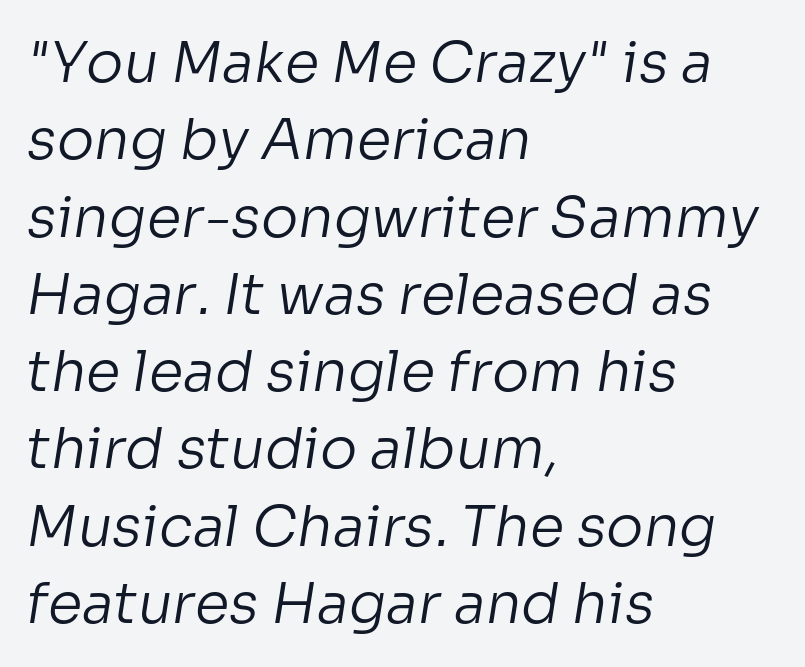
Q: Is the text bold? A: No.
Q: Is the typeface a serif or a sans-serif typeface? A: Sans-serif.
Q: Is the text underlined? A: No.
Q: How is the paragraph aligned? A: Left-aligned.
Q: Is the spacing between letters normal or unusually wide? A: Normal.
Q: Is the spacing between lines tight, normal or loose? A: Normal.
Q: Width (condensed, normal, or wide)? A: Normal.
Q: Stroke contrast? A: Low.
Q: x-height? A: Medium.
Q: Monospaced? A: No.
